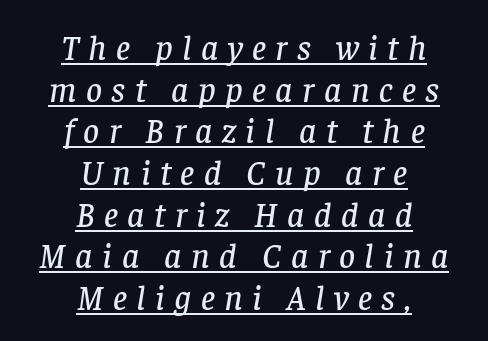
{"serif": "yes", "italic": "yes", "lean": "right", "slant_degrees": 8, "width": "normal", "stroke_contrast": "low", "x_height": "large", "monospaced": "no", "underline": "yes", "align": "center", "line_spacing_ratio": 1.19, "letter_spacing": "wide", "letter_spacing_em": 0.27, "glyph_px": 35}
